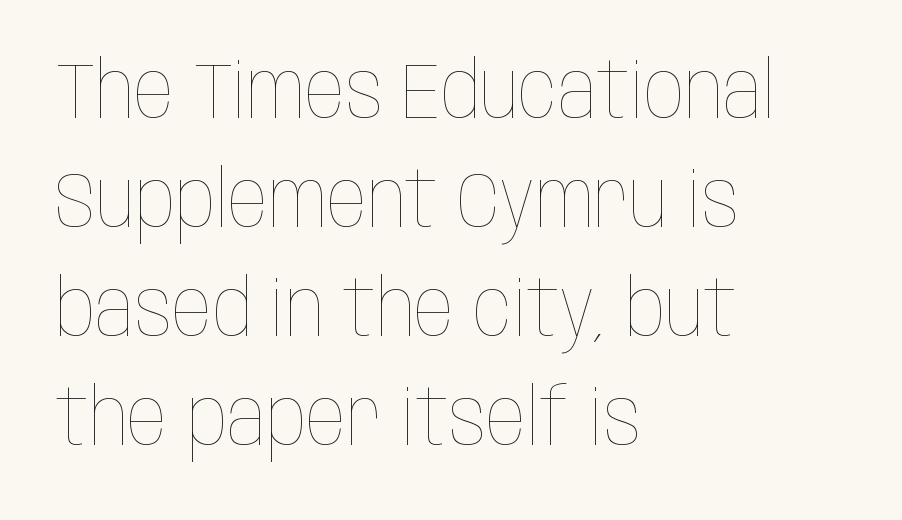
{"italic": "no", "bold": "no", "weight": "thin", "width": "condensed", "stroke_contrast": "low", "x_height": "large", "monospaced": "no", "underline": "no", "align": "left", "line_spacing": "normal", "line_spacing_ratio": 1.38, "letter_spacing": "normal", "letter_spacing_em": 0.0, "glyph_px": 79}
